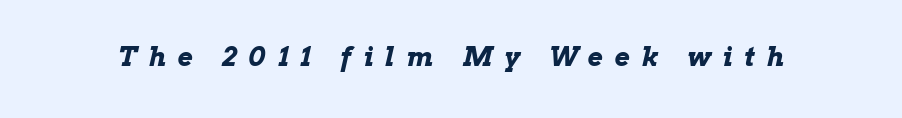
Weight: bold. The text carries the slant typical of an italic or oblique font. The space directly below the letters is spotless. There is plenty of visible air inserted between adjacent glyphs.
